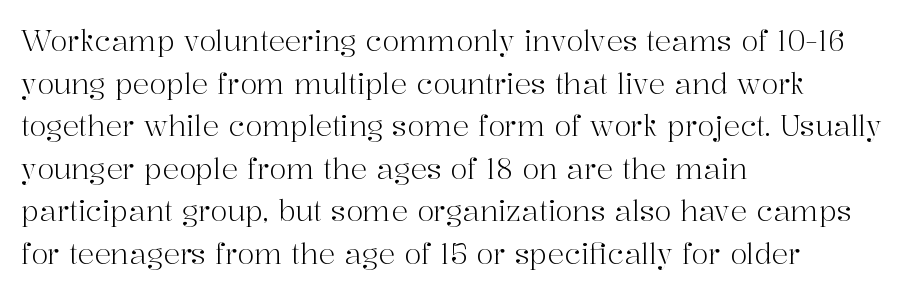
{"serif": "yes", "italic": "no", "bold": "no", "weight": "light", "width": "normal", "stroke_contrast": "high", "x_height": "medium", "monospaced": "no", "underline": "no", "align": "left", "line_spacing": "normal", "line_spacing_ratio": 1.52, "letter_spacing": "normal", "letter_spacing_em": 0.0, "glyph_px": 28}
